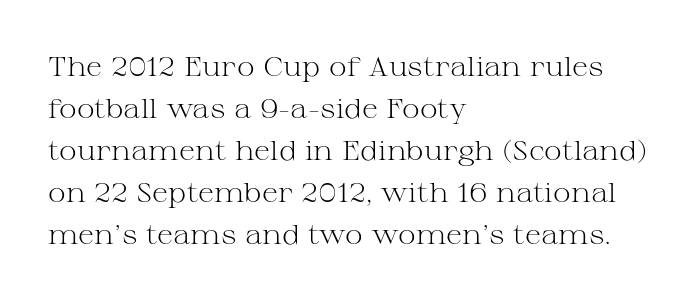
The image shows 27 px text type, upright; set left-aligned, normal line spacing (1.56x), normal letter spacing, not underlined.
